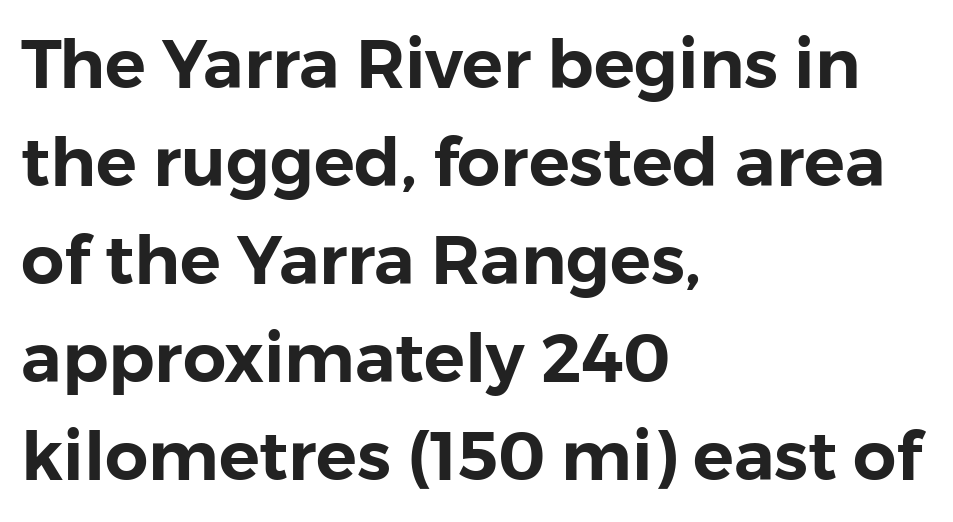
Q: Is the text italic (slanted)? A: No, it is upright.
Q: Is the typeface a serif or a sans-serif typeface? A: Sans-serif.
Q: Is the text underlined? A: No.
Q: How is the paragraph aligned? A: Left-aligned.
Q: Is the spacing between letters normal or unusually wide? A: Normal.
Q: Is the spacing between lines tight, normal or loose? A: Normal.
Q: Width (condensed, normal, or wide)? A: Normal.
Q: Stroke contrast? A: Low.
Q: x-height? A: Medium.
Q: Monospaced? A: No.
